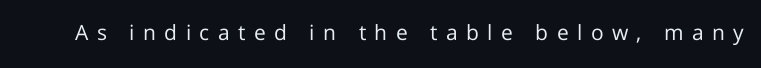
The image shows 21 px text type, upright; set unusually wide letter spacing (+0.4 em), not underlined.
